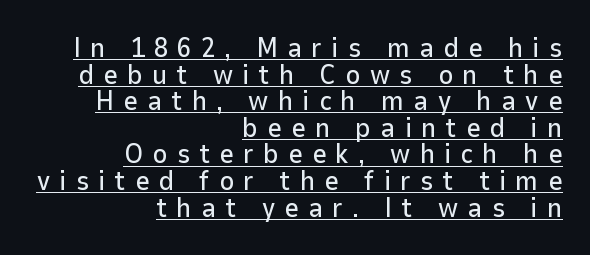
Style check: upright. Note: no serifs on the glyphs. This sample is right-justified, so line beginnings fall wherever the words allow. Think of a printed novel: that variable character pitch is what you see here. This sample uses expanded letter spacing, leaving extra air between glyphs.
